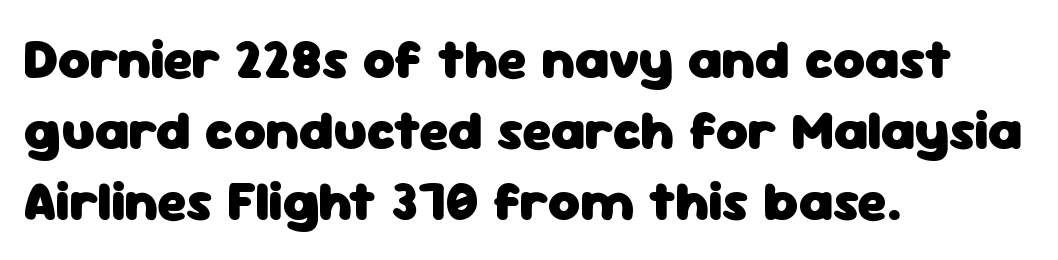
The image shows 55 px heavy sans-serif type, upright; set left-aligned, normal line spacing (1.29x), normal letter spacing, not underlined; low stroke contrast and a medium x-height.
